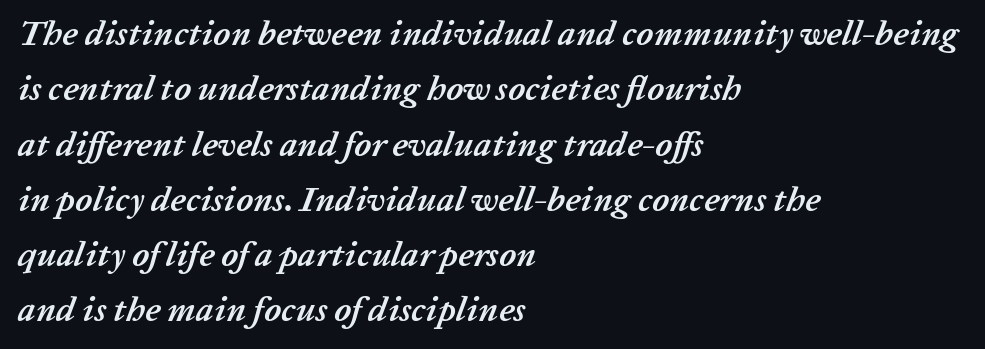
Character widths vary here, with narrow letters taking less room than wide ones. Visually the block forms a straight wall on the left and a jagged coastline on the right. There is no visible air inserted between adjacent glyphs. A bare baseline throughout the passage. Looking at the ascenders, they clearly lean. Compared with an ordinary text face, these strokes are far heavier — a full bold.
